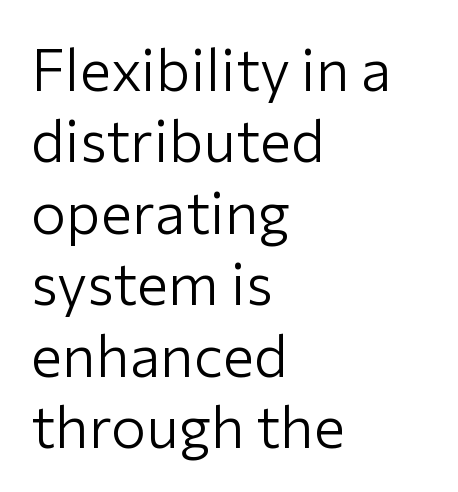
The image shows 59 px light sans-serif type, upright; set left-aligned, line spacing 1.21x, normal letter spacing, not underlined; low stroke contrast and a medium x-height.
